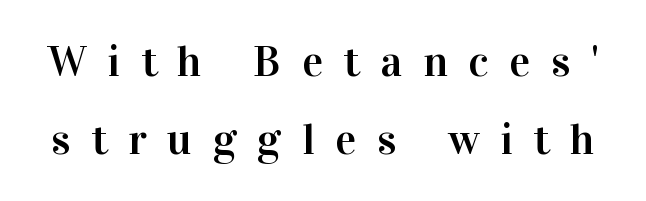
The passage shown is typed in a proportional face where columns would drift. In terms of letterspacing, this is a distinctly airy, spread setting. The characters display serif detailing at their extremities. The gap between lines stays unmarked.
